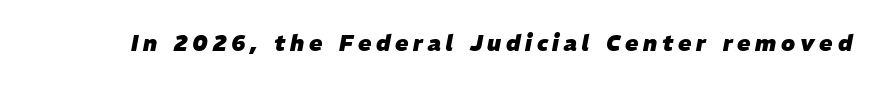
The image shows 22 px bold type, italic (leaning right); set unusually wide letter spacing (+0.22 em), not underlined.
